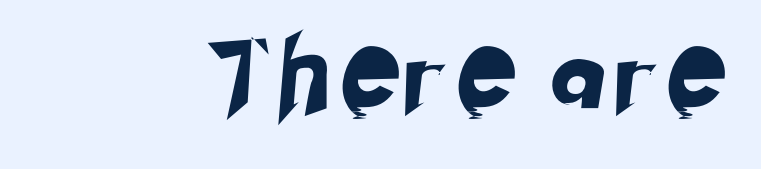
Q: Is the typeface a serif or a sans-serif typeface? A: Sans-serif.
Q: Is the text underlined? A: No.
Q: Is the spacing between letters normal or unusually wide? A: Unusually wide.
Q: Width (condensed, normal, or wide)? A: Normal.
Q: Stroke contrast? A: Low.
Q: x-height? A: Small.
Q: Monospaced? A: No.
